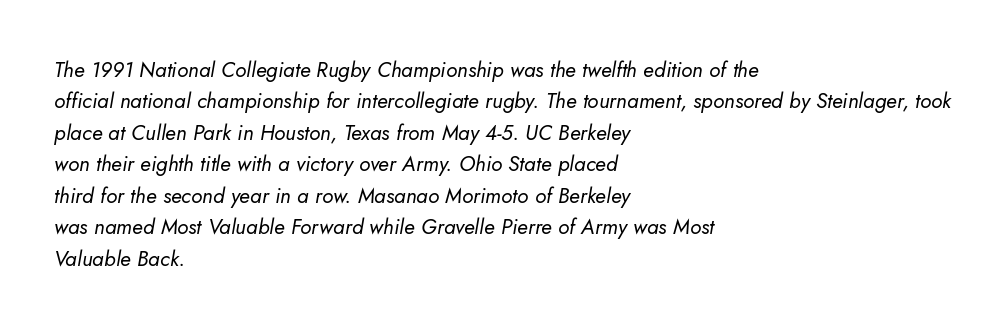
{"italic": "yes", "lean": "right", "slant_degrees": 5, "bold": "no", "underline": "no", "align": "left", "line_spacing": "normal", "line_spacing_ratio": 1.5, "letter_spacing": "normal", "letter_spacing_em": 0.0, "glyph_px": 21}
